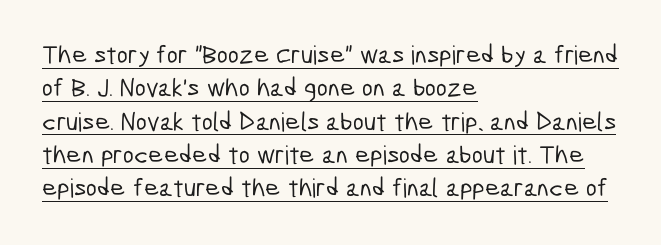
Q: Is the text underlined? A: Yes.
Q: How is the paragraph aligned? A: Left-aligned.
Q: Is the spacing between letters normal or unusually wide? A: Normal.
Q: Is the spacing between lines tight, normal or loose? A: Normal.
